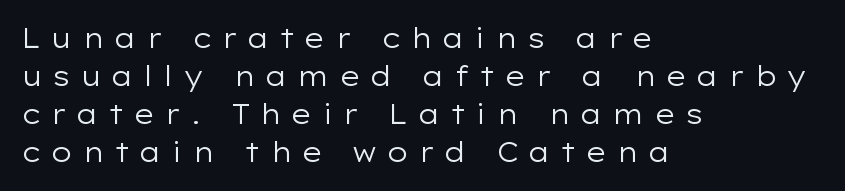
Q: Is the text bold? A: No.
Q: Is the text italic (slanted)? A: No, it is upright.
Q: Is the text underlined? A: No.
Q: How is the paragraph aligned? A: Left-aligned.
Q: Is the spacing between letters normal or unusually wide? A: Unusually wide.
Q: Is the spacing between lines tight, normal or loose? A: Normal.
